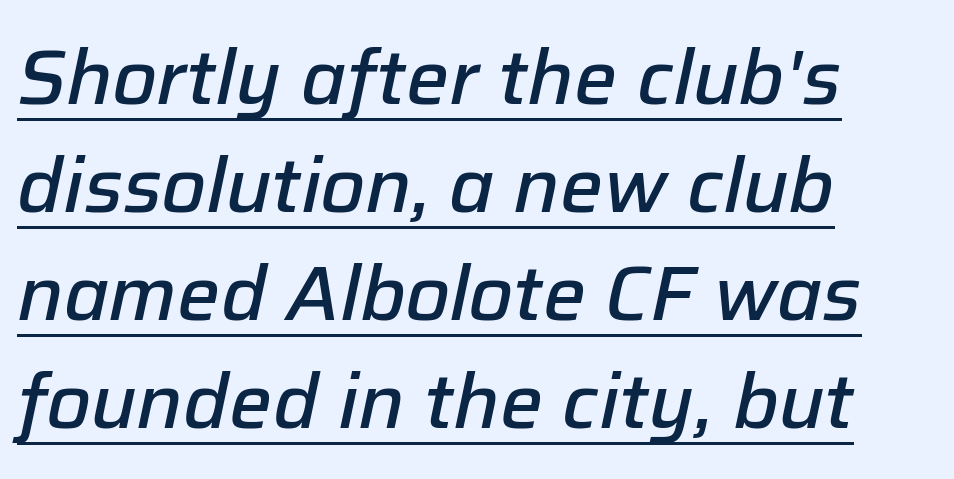
The image shows 76 px semibold type, italic (leaning right); set left-aligned, normal line spacing (1.42x), normal letter spacing, underlined; low stroke contrast and a medium x-height.
